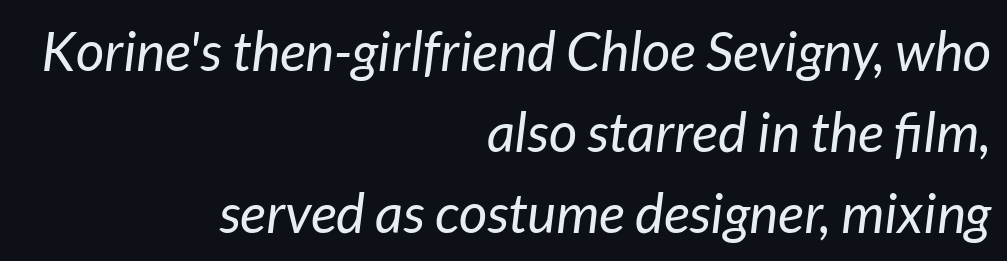
Q: Is the text bold? A: No.
Q: Is the text italic (slanted)? A: Yes, it leans right by about 7 degrees.
Q: Is the text underlined? A: No.
Q: How is the paragraph aligned? A: Right-aligned.
Q: Is the spacing between letters normal or unusually wide? A: Normal.
Q: Is the spacing between lines tight, normal or loose? A: Normal.
Q: Width (condensed, normal, or wide)? A: Normal.
Q: Stroke contrast? A: Low.
Q: x-height? A: Medium.
Q: Monospaced? A: No.
